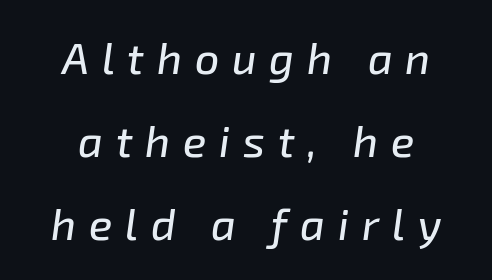
The image shows 43 px text type, italic (leaning right); set loose line spacing (1.93x), unusually wide letter spacing (+0.3 em), not underlined; low stroke contrast and a medium x-height.
